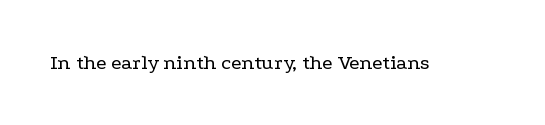
The passage shown is not underscored anywhere. The font's upright variant was chosen for this text. Stems here are at most as thick as an everyday book face. Observe the ordinary spacing: letters are neighbours, not strangers.
